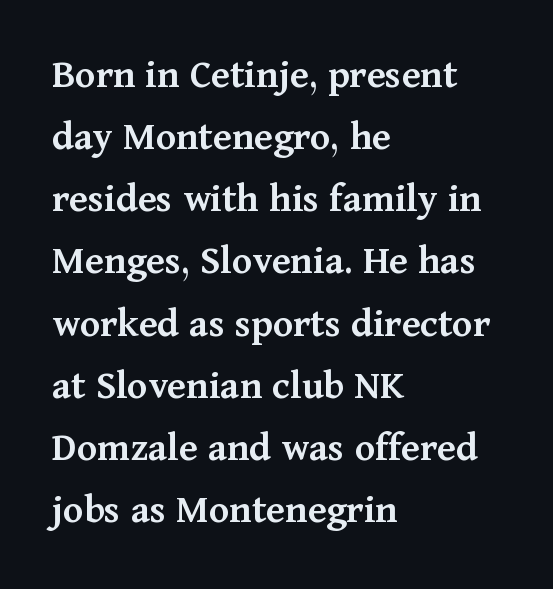
{"serif": "yes", "italic": "no", "bold": "semi", "weight": "semibold", "width": "normal", "stroke_contrast": "medium", "x_height": "medium", "monospaced": "no", "underline": "no", "align": "left", "line_spacing": "normal", "line_spacing_ratio": 1.48, "letter_spacing": "normal", "letter_spacing_em": 0.0, "glyph_px": 42}
